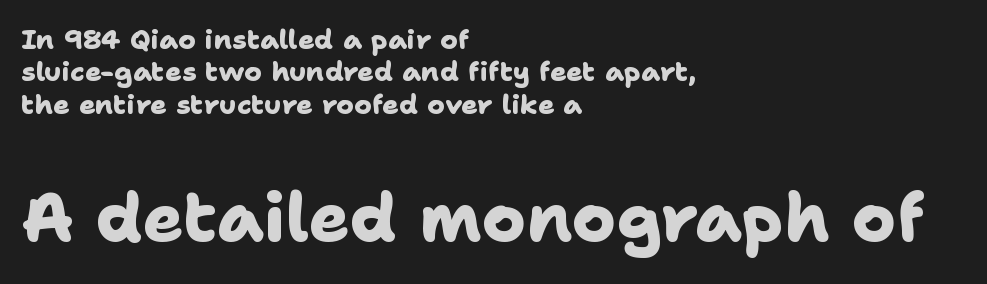
The face used here is proportionally spaced, like ordinary book or web type. The passage shown has conventional tracking throughout. This is heavy type, rendered in bold. The string is rendered with underlining switched off. Notice how the passage keeps a crisp vertical edge on the left only.
